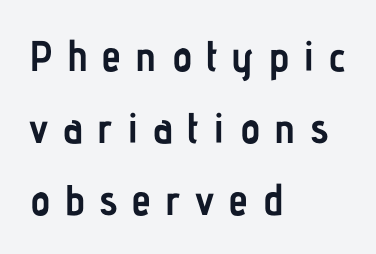
The image shows 43 px semibold, condensed sans-serif type, upright; set left-aligned, normal line spacing (1.67x), unusually wide letter spacing (+0.33 em), not underlined; low stroke contrast and a medium x-height.
